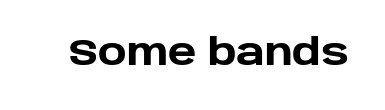
{"serif": "no", "italic": "no", "bold": "yes", "weight": "heavy", "width": "normal", "stroke_contrast": "low", "x_height": "large", "monospaced": "no", "underline": "no", "letter_spacing": "normal", "letter_spacing_em": 0.0, "glyph_px": 36}
